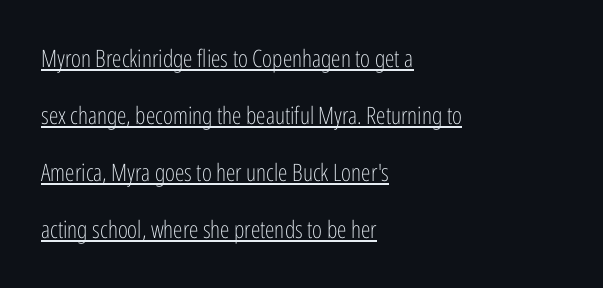
The image shows 24 px text type, upright; set left-aligned, loose line spacing (2.38x), normal letter spacing, underlined.
